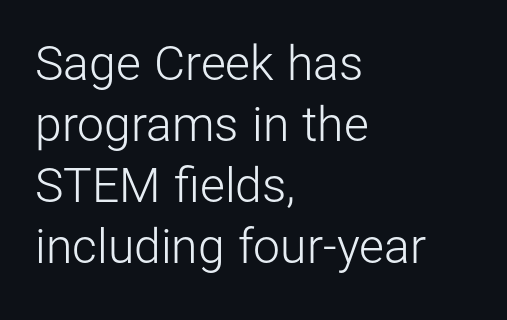
The image shows 48 px light sans-serif type, upright; set left-aligned, normal line spacing (1.27x), normal letter spacing, not underlined; low stroke contrast and a medium x-height.
